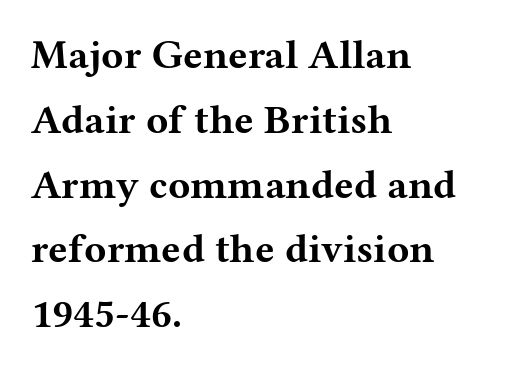
Q: Is the text bold? A: Yes.
Q: Is the text italic (slanted)? A: No, it is upright.
Q: Is the typeface a serif or a sans-serif typeface? A: Serif.
Q: Is the text underlined? A: No.
Q: How is the paragraph aligned? A: Left-aligned.
Q: Is the spacing between letters normal or unusually wide? A: Normal.
Q: Is the spacing between lines tight, normal or loose? A: Normal.
Q: Width (condensed, normal, or wide)? A: Wide.
Q: Stroke contrast? A: Medium.
Q: x-height? A: Medium.
Q: Monospaced? A: No.
